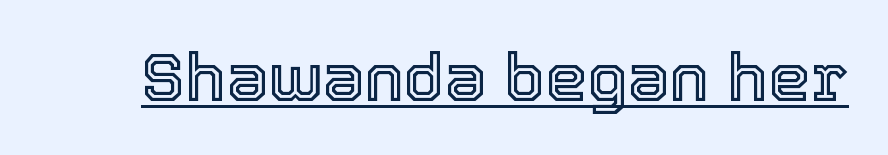
Q: Is the text italic (slanted)? A: No, it is upright.
Q: Is the text underlined? A: Yes.
Q: Is the spacing between letters normal or unusually wide? A: Normal.
Q: Width (condensed, normal, or wide)? A: Normal.
Q: x-height? A: Medium.
Q: Monospaced? A: No.
